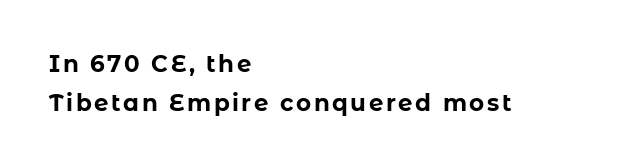
{"italic": "no", "bold": "yes", "underline": "no", "align": "left", "line_spacing": "normal", "line_spacing_ratio": 1.68, "glyph_px": 23}
